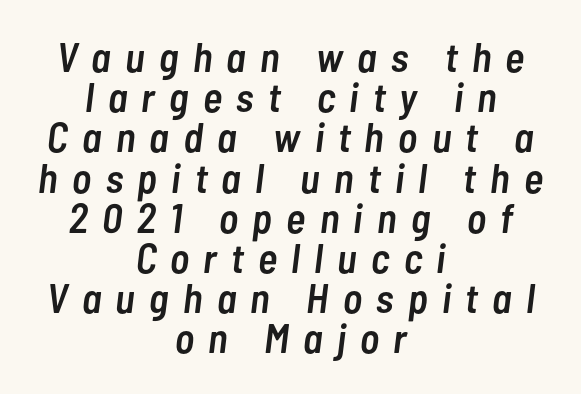
Q: Is the text bold? A: Semi-bold.
Q: Is the text italic (slanted)? A: Yes, it leans right by about 7 degrees.
Q: Is the text underlined? A: No.
Q: How is the paragraph aligned? A: Centered.
Q: Is the spacing between letters normal or unusually wide? A: Unusually wide.
Q: Is the spacing between lines tight, normal or loose? A: Tight.
Q: Width (condensed, normal, or wide)? A: Condensed.
Q: Stroke contrast? A: Low.
Q: x-height? A: Medium.
Q: Monospaced? A: No.
